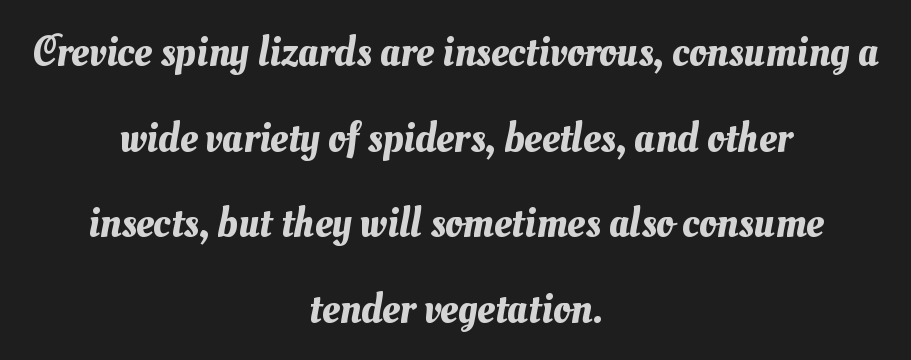
The image shows 43 px text type; set centered, loose line spacing (1.99x), normal letter spacing, not underlined; medium stroke contrast and a small x-height.
